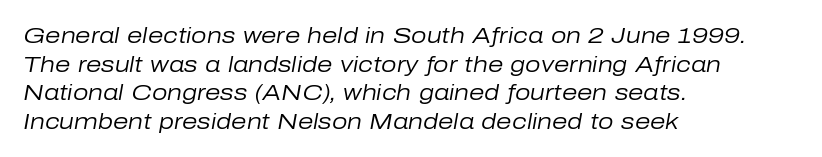
{"italic": "yes", "lean": "right", "slant_degrees": 10, "bold": "no", "underline": "no", "align": "left", "line_spacing": "normal", "line_spacing_ratio": 1.3, "letter_spacing": "normal", "letter_spacing_em": 0.0, "glyph_px": 22}
